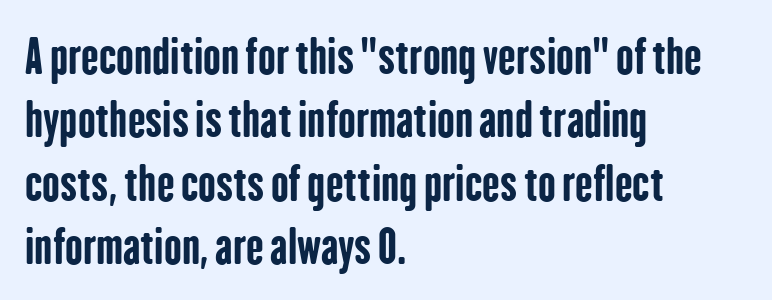
Leftover space on each line is placed entirely after the last word. Spacing verdict: proportional, widths tailored to each character. Descenders hang freely into open space. The passage shown is typeset with a sans-serif family.
